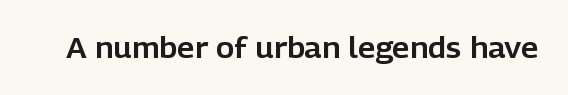
{"serif": "no", "italic": "no", "width": "normal", "stroke_contrast": "low", "x_height": "medium", "monospaced": "no", "underline": "no", "letter_spacing": "normal", "letter_spacing_em": 0.0, "glyph_px": 28}
